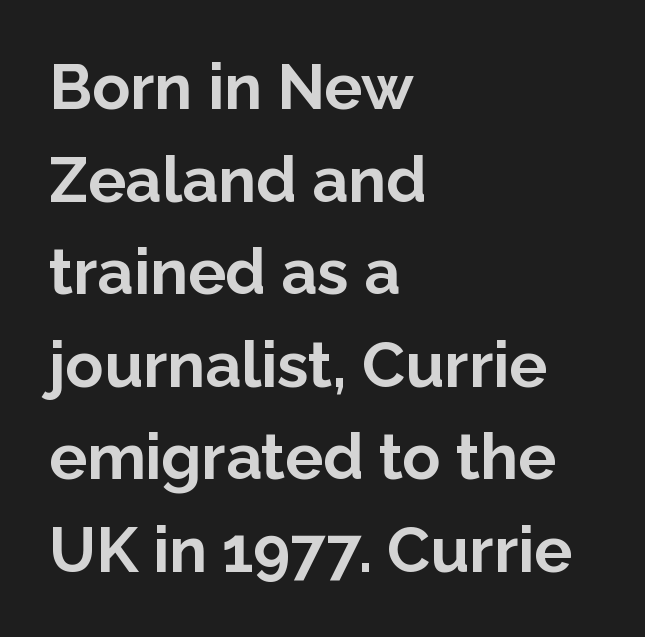
Does the leading feel generous? No, just average. The lettering stays uniformly vertical, giving the passage a roman look. Spacing verdict: proportional, widths tailored to each character. The typeface chosen for these lines omits serifs. The typesetter chose a ragged-right arrangement here. Compared with typical body copy, the letter spacing here is the same.
